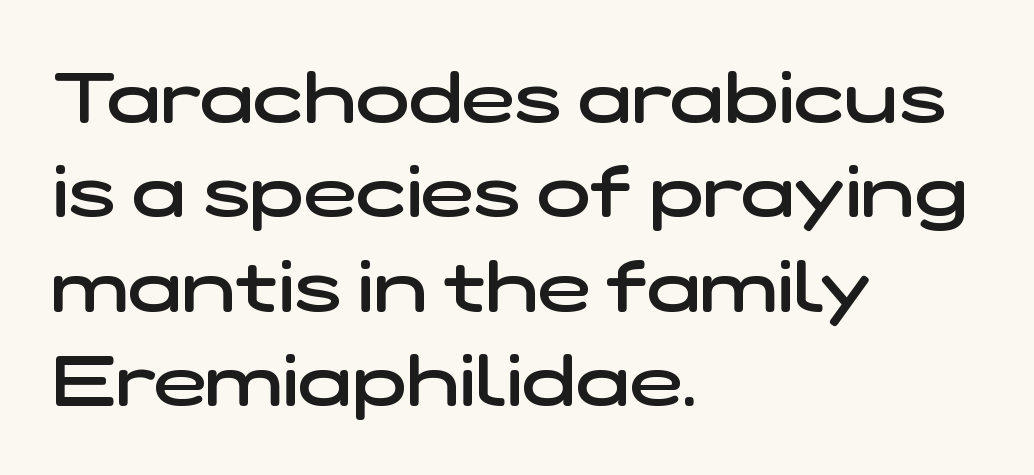
{"serif": "no", "bold": "semi", "weight": "semibold", "width": "wide", "stroke_contrast": "low", "x_height": "medium", "monospaced": "no", "underline": "no", "align": "left", "line_spacing": "normal", "line_spacing_ratio": 1.33, "letter_spacing": "normal", "letter_spacing_em": 0.0, "glyph_px": 71}
